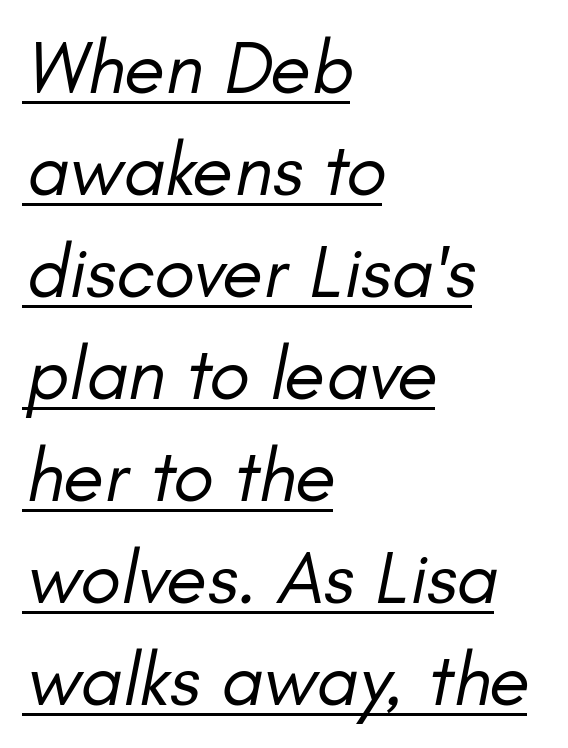
The setting favours the left margin, as ordinary paragraphs usually do. The rendering uses a moderate line-height, typical for paragraphs. This sample uses plain, unmodified letter spacing. Spacing verdict: proportional, widths tailored to each character. The letters look calm and open, with moderate or lighter stems.
